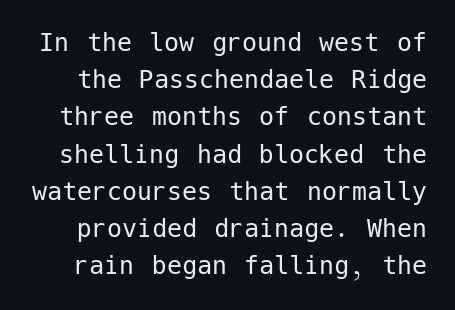
The image shows 30 px regular-weight sans-serif type, upright; set line spacing 1.24x, normal letter spacing, not underlined; low stroke contrast and a medium x-height.
